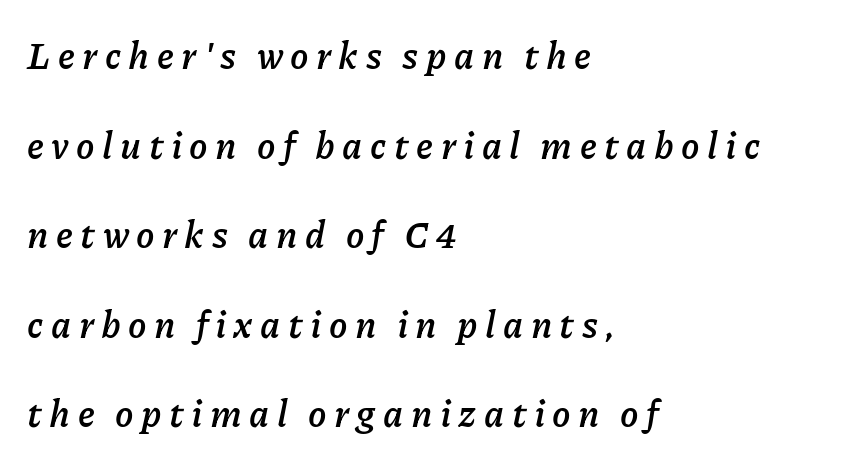
{"italic": "yes", "lean": "right", "slant_degrees": 11, "bold": "yes", "weight": "semibold", "width": "normal", "stroke_contrast": "low", "x_height": "medium", "monospaced": "no", "underline": "no", "align": "left", "line_spacing": "loose", "line_spacing_ratio": 2.42, "letter_spacing": "wide", "letter_spacing_em": 0.2, "glyph_px": 37}
